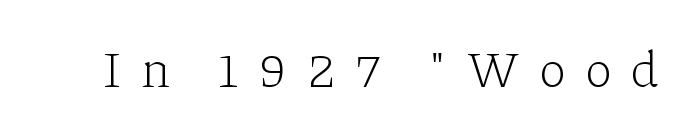
Q: Is the text bold? A: No.
Q: Is the text italic (slanted)? A: No, it is upright.
Q: Is the typeface a serif or a sans-serif typeface? A: Serif.
Q: Is the text underlined? A: No.
Q: Is the spacing between letters normal or unusually wide? A: Unusually wide.
Q: Width (condensed, normal, or wide)? A: Normal.
Q: Stroke contrast? A: Low.
Q: x-height? A: Medium.
Q: Monospaced? A: No.
